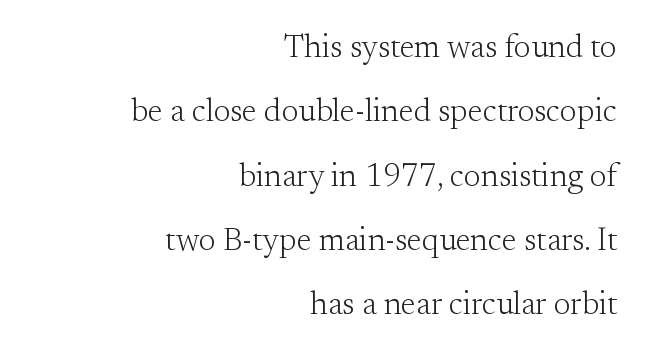
Character widths vary here, with narrow letters taking less room than wide ones. Between one letter and the next there's only the usual sliver of space. The rag falls on the left side of this text block. Whoever set this chose breathing room over compactness in the vertical rhythm.
